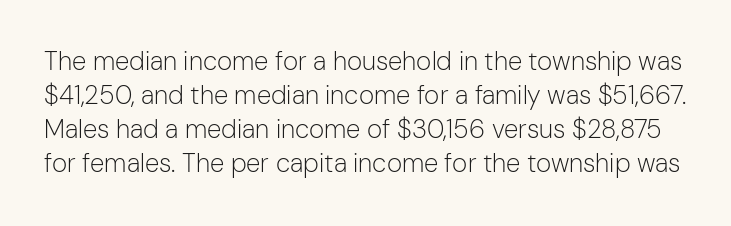
{"italic": "no", "bold": "no", "underline": "no", "line_spacing": "normal", "line_spacing_ratio": 1.31, "letter_spacing": "normal", "letter_spacing_em": 0.0, "glyph_px": 26}
